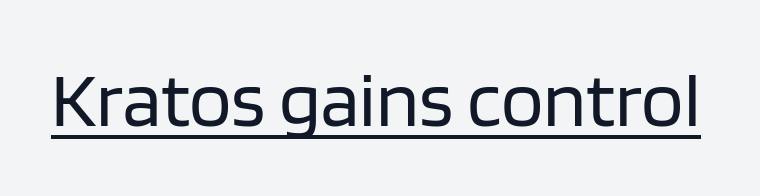
The image shows 78 px regular-weight sans-serif type, upright; set normal letter spacing, underlined; low stroke contrast and a large x-height.
